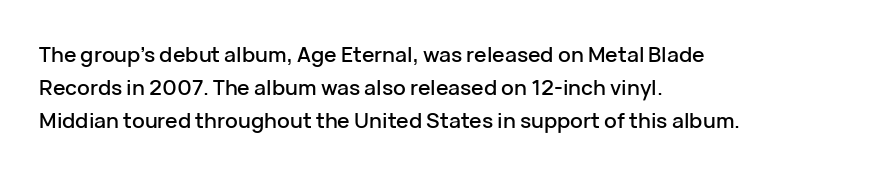
{"italic": "no", "underline": "no", "align": "left", "line_spacing": "normal", "line_spacing_ratio": 1.56, "letter_spacing": "normal", "letter_spacing_em": 0.0, "glyph_px": 21}
